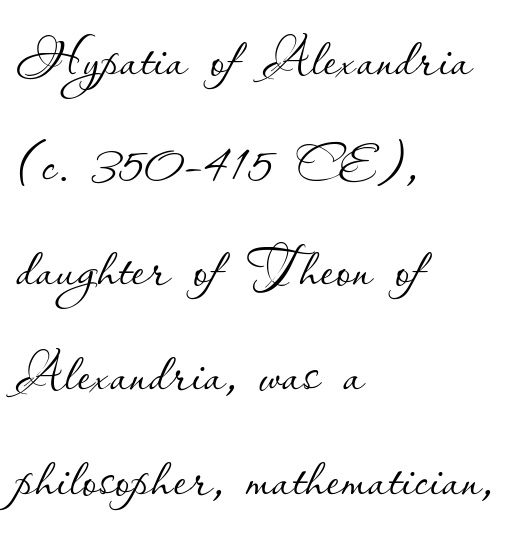
{"bold": "no", "weight": "thin", "width": "normal", "stroke_contrast": "low", "x_height": "small", "monospaced": "no", "underline": "no", "align": "left", "line_spacing": "normal", "line_spacing_ratio": 1.38, "letter_spacing": "normal", "letter_spacing_em": 0.0, "glyph_px": 76}
